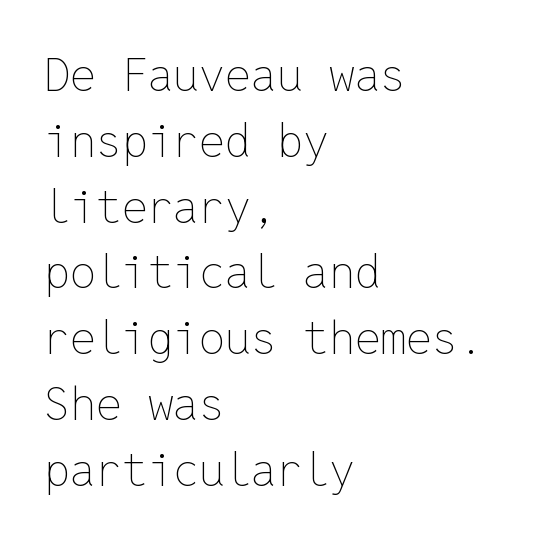
The image shows 46 px thin type, upright, monospaced; set left-aligned, normal line spacing (1.43x), normal letter spacing, not underlined; low stroke contrast and a medium x-height.
